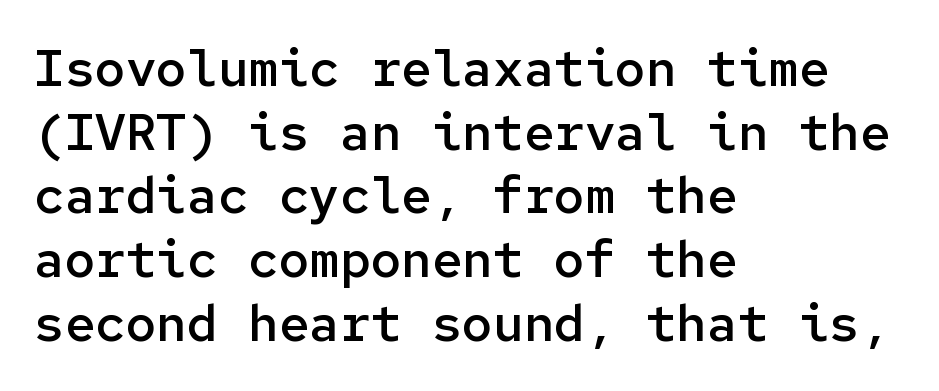
The rows are spaced the way most documents space them. There is no visible air inserted between adjacent glyphs. A bit beefed up — I'd call it semibold rather than bold. Underlining? Definitely not there. The lines are quadded left.
